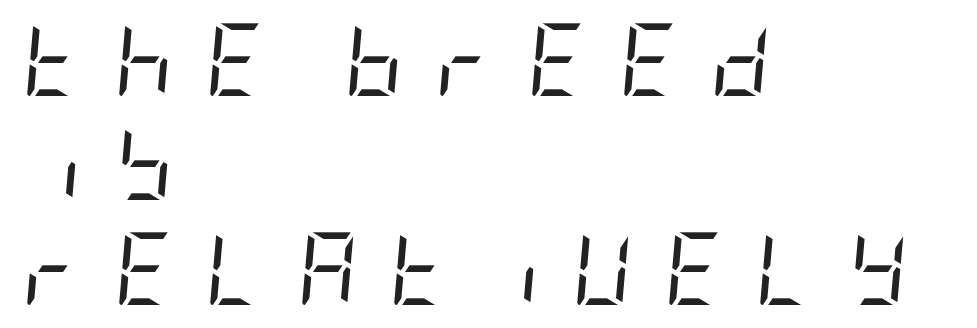
Every character sits at an angle, as italics do. The space between consecutive lines is moderate. This sample is left-justified, so line endings fall wherever the words run out. Weight: not bold — regular or lighter. Does extra space separate the letters? Yes, quite a lot of it. Descender tails drop into unmarked territory.
